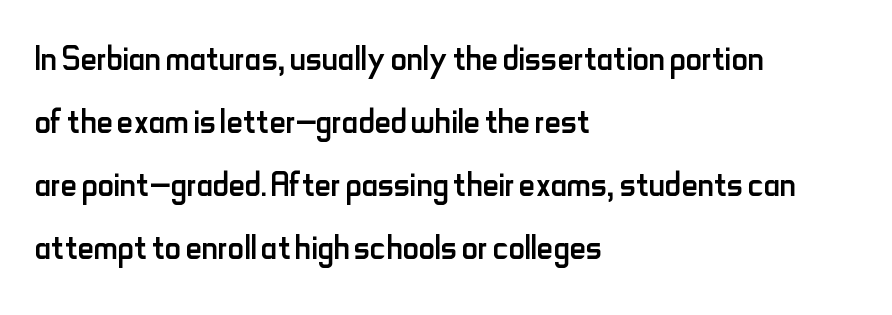
{"serif": "no", "italic": "no", "bold": "no", "weight": "regular", "width": "condensed", "stroke_contrast": "low", "x_height": "small", "monospaced": "no", "underline": "no", "align": "left", "line_spacing": "normal", "line_spacing_ratio": 1.4, "letter_spacing": "normal", "letter_spacing_em": 0.0, "glyph_px": 45}
